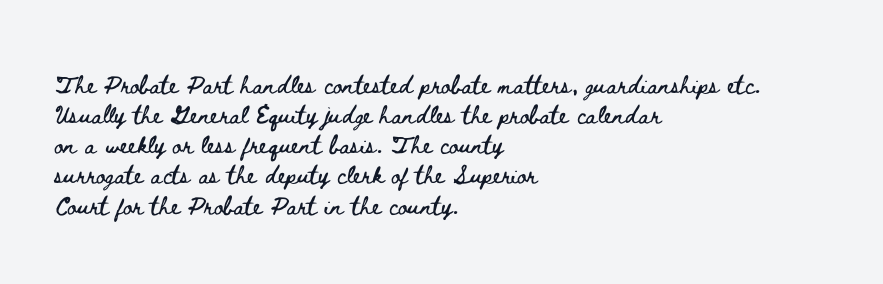
The image shows 23 px text type; set left-aligned, normal line spacing (1.31x), normal letter spacing, not underlined.
